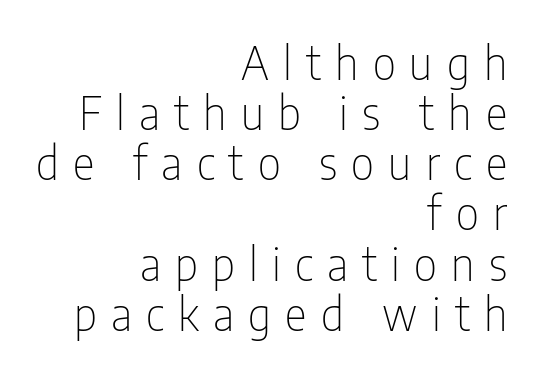
{"serif": "no", "italic": "no", "bold": "no", "weight": "thin", "width": "condensed", "stroke_contrast": "low", "x_height": "medium", "monospaced": "no", "underline": "no", "align": "right", "line_spacing": "tight", "line_spacing_ratio": 1.09, "letter_spacing": "wide", "letter_spacing_em": 0.31, "glyph_px": 46}
